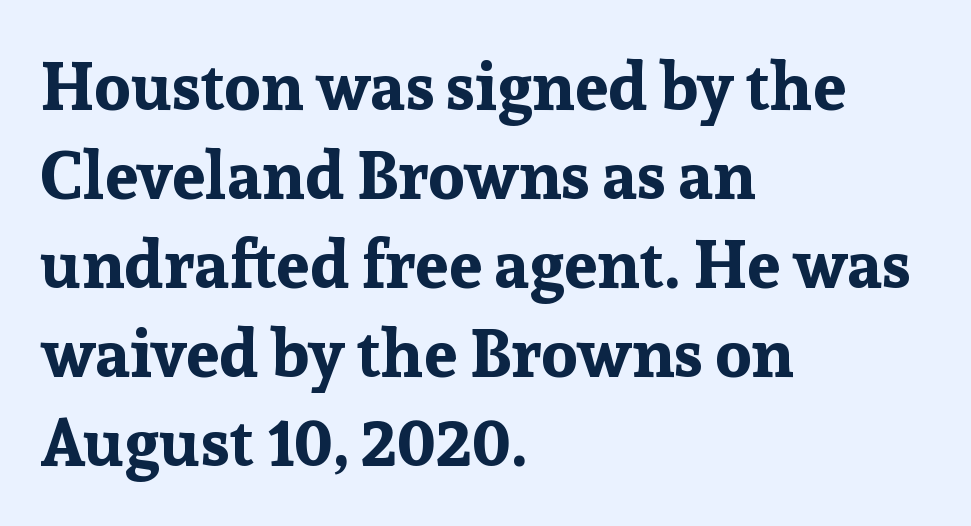
The foot of each line stays bare and open. The lettering holds an erect, upright posture throughout. Do the characters align in a grid? No, the font is proportional. Line spacing here is normal.
